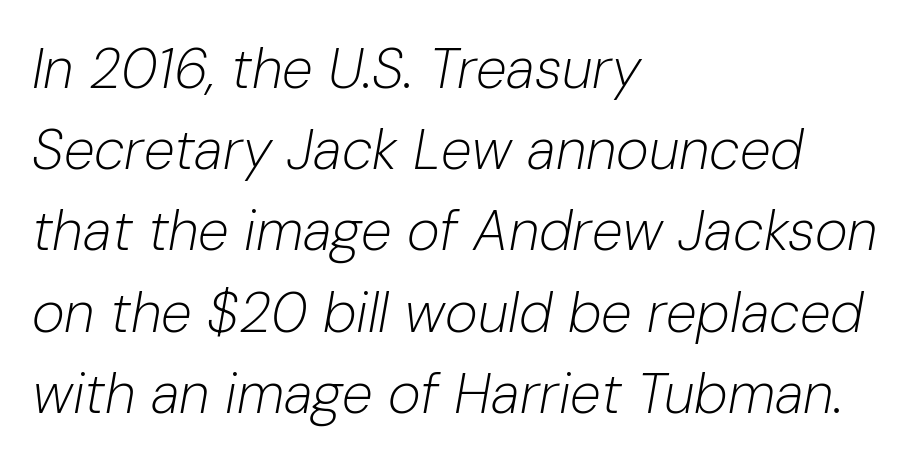
The image shows 56 px light type, italic (leaning right); set left-aligned, normal line spacing (1.45x), normal letter spacing, not underlined; low stroke contrast and a medium x-height.
